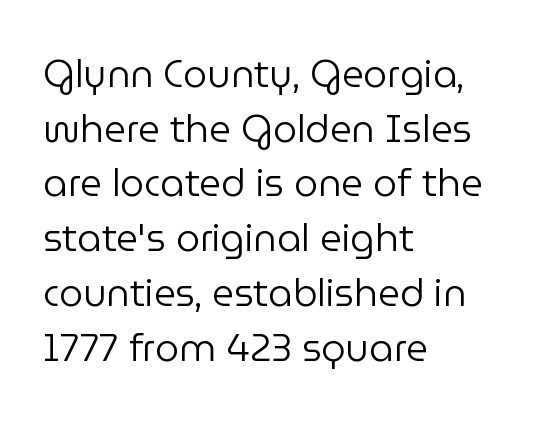
Q: Is the text bold? A: No.
Q: Is the text italic (slanted)? A: No, it is upright.
Q: Is the typeface a serif or a sans-serif typeface? A: Sans-serif.
Q: Is the text underlined? A: No.
Q: How is the paragraph aligned? A: Left-aligned.
Q: Is the spacing between letters normal or unusually wide? A: Normal.
Q: Is the spacing between lines tight, normal or loose? A: Normal.
Q: Width (condensed, normal, or wide)? A: Normal.
Q: Stroke contrast? A: Low.
Q: x-height? A: Medium.
Q: Monospaced? A: No.
